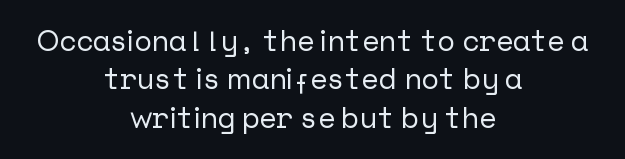
Q: Is the text italic (slanted)? A: No, it is upright.
Q: Is the typeface a serif or a sans-serif typeface? A: Sans-serif.
Q: Is the text underlined? A: No.
Q: How is the paragraph aligned? A: Centered.
Q: Is the spacing between letters normal or unusually wide? A: Normal.
Q: Is the spacing between lines tight, normal or loose? A: Normal.
Q: Width (condensed, normal, or wide)? A: Normal.
Q: Stroke contrast? A: Low.
Q: x-height? A: Medium.
